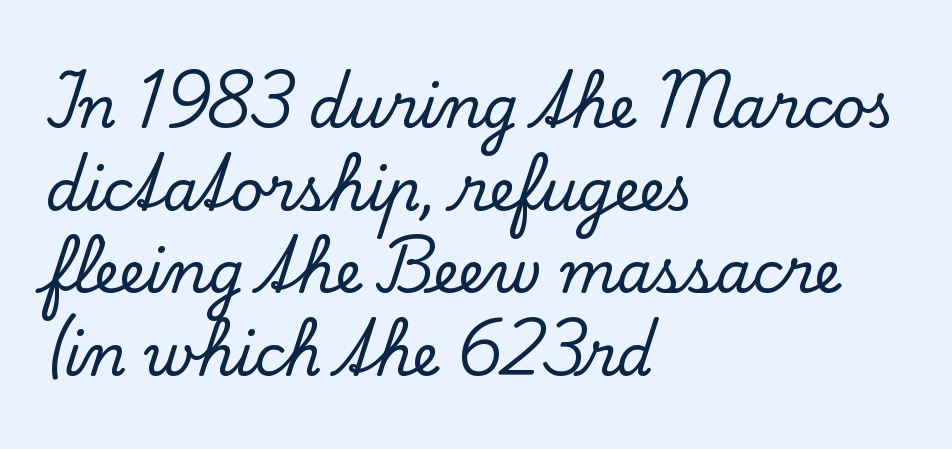
Q: Is the text italic (slanted)? A: Yes.
Q: Is the typeface a serif or a sans-serif typeface? A: Serif.
Q: Is the text underlined? A: No.
Q: How is the paragraph aligned? A: Left-aligned.
Q: Is the spacing between letters normal or unusually wide? A: Normal.
Q: Is the spacing between lines tight, normal or loose? A: Normal.
Q: Width (condensed, normal, or wide)? A: Normal.
Q: Stroke contrast? A: Low.
Q: x-height? A: Small.
Q: Monospaced? A: No.
